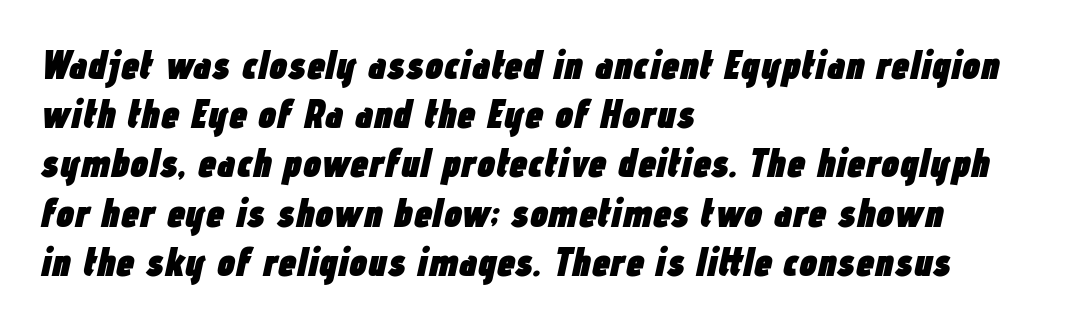
{"italic": "yes", "lean": "right", "slant_degrees": 12, "bold": "yes", "weight": "heavy", "width": "condensed", "stroke_contrast": "low", "x_height": "medium", "monospaced": "no", "underline": "no", "align": "left", "line_spacing_ratio": 1.2, "letter_spacing": "normal", "letter_spacing_em": 0.0, "glyph_px": 41}
